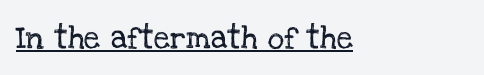
{"italic": "no", "underline": "yes", "align": "left", "letter_spacing": "normal", "letter_spacing_em": 0.0, "glyph_px": 23}
